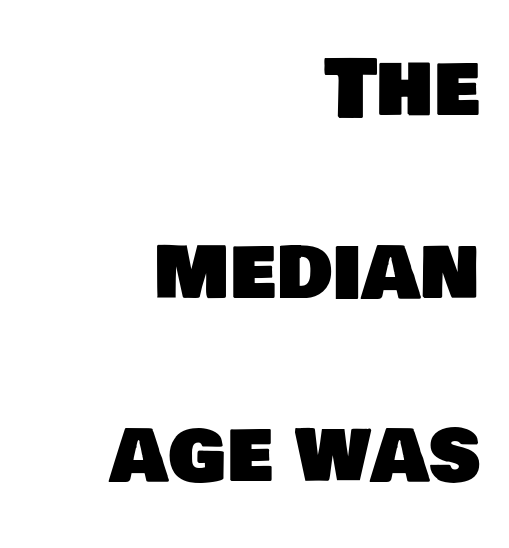
Q: Is the typeface a serif or a sans-serif typeface? A: Sans-serif.
Q: Is the text underlined? A: No.
Q: How is the paragraph aligned? A: Right-aligned.
Q: Is the spacing between letters normal or unusually wide? A: Normal.
Q: Is the spacing between lines tight, normal or loose? A: Loose.
Q: Width (condensed, normal, or wide)? A: Normal.
Q: Stroke contrast? A: Low.
Q: x-height? A: Large.
Q: Monospaced? A: No.
